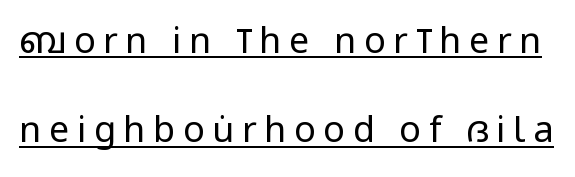
The image shows 36 px regular-weight, condensed sans-serif type, upright; set loose line spacing (2.48x), unusually wide letter spacing (+0.21 em), underlined; low stroke contrast and a large x-height.
